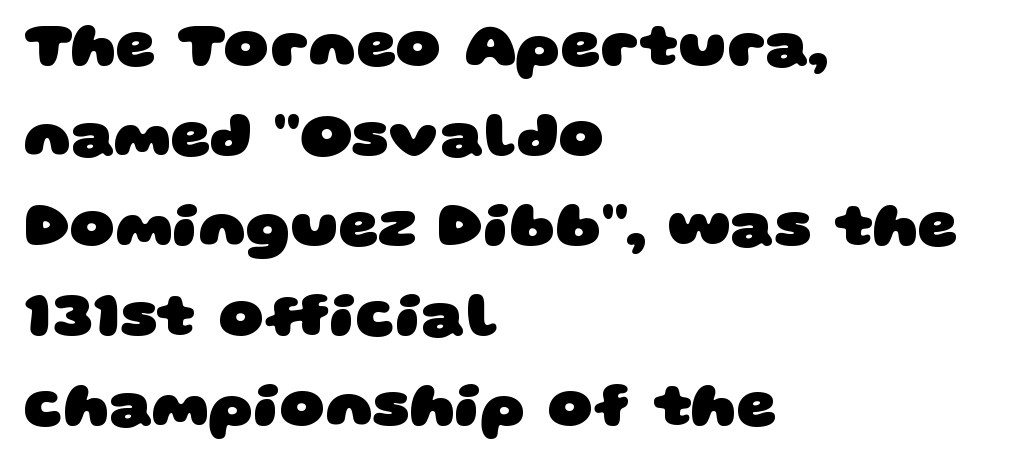
The image shows 62 px heavy, wide sans-serif type; set left-aligned, normal line spacing (1.45x), normal letter spacing, not underlined; low stroke contrast and a large x-height.
